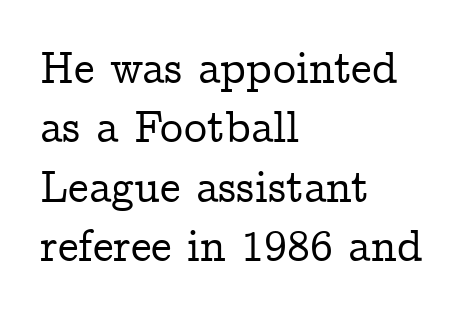
{"serif": "yes", "italic": "no", "width": "normal", "stroke_contrast": "low", "x_height": "medium", "monospaced": "no", "underline": "no", "align": "left", "line_spacing": "normal", "line_spacing_ratio": 1.29, "letter_spacing": "normal", "letter_spacing_em": 0.0, "glyph_px": 46}
